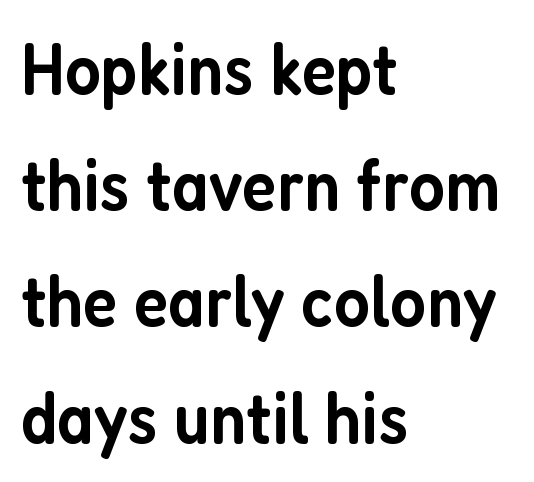
Q: Is the text bold? A: Semi-bold.
Q: Is the text italic (slanted)? A: No, it is upright.
Q: Is the typeface a serif or a sans-serif typeface? A: Sans-serif.
Q: Is the text underlined? A: No.
Q: How is the paragraph aligned? A: Left-aligned.
Q: Is the spacing between letters normal or unusually wide? A: Normal.
Q: Is the spacing between lines tight, normal or loose? A: Normal.
Q: Width (condensed, normal, or wide)? A: Condensed.
Q: Stroke contrast? A: Low.
Q: x-height? A: Medium.
Q: Monospaced? A: No.
